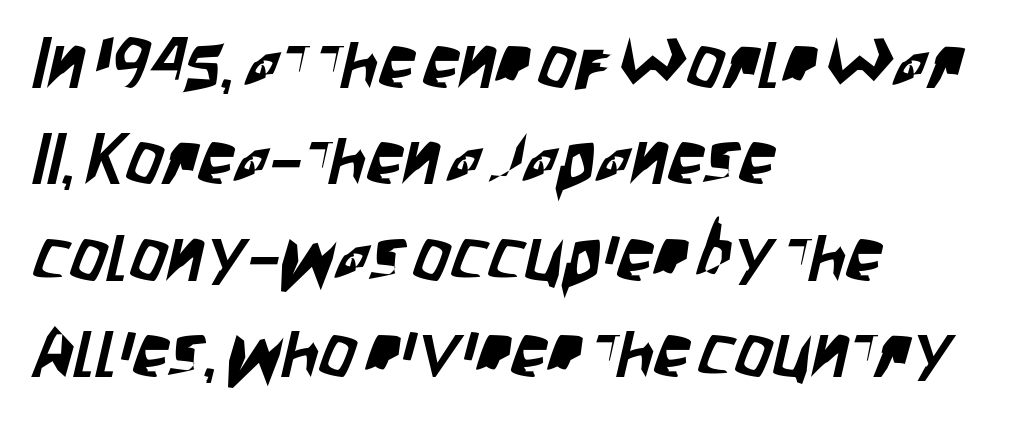
{"serif": "no", "width": "condensed", "stroke_contrast": "low", "x_height": "large", "monospaced": "no", "underline": "no", "align": "left", "line_spacing": "normal", "line_spacing_ratio": 1.32, "letter_spacing": "normal", "letter_spacing_em": 0.0, "glyph_px": 73}
